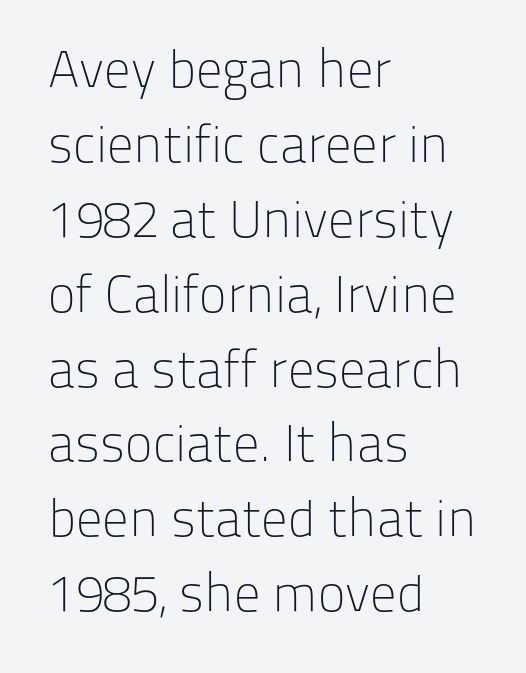
{"serif": "no", "italic": "no", "bold": "no", "weight": "light", "width": "normal", "stroke_contrast": "low", "x_height": "medium", "monospaced": "no", "underline": "no", "align": "left", "line_spacing": "normal", "line_spacing_ratio": 1.44, "letter_spacing": "normal", "letter_spacing_em": 0.0, "glyph_px": 52}
